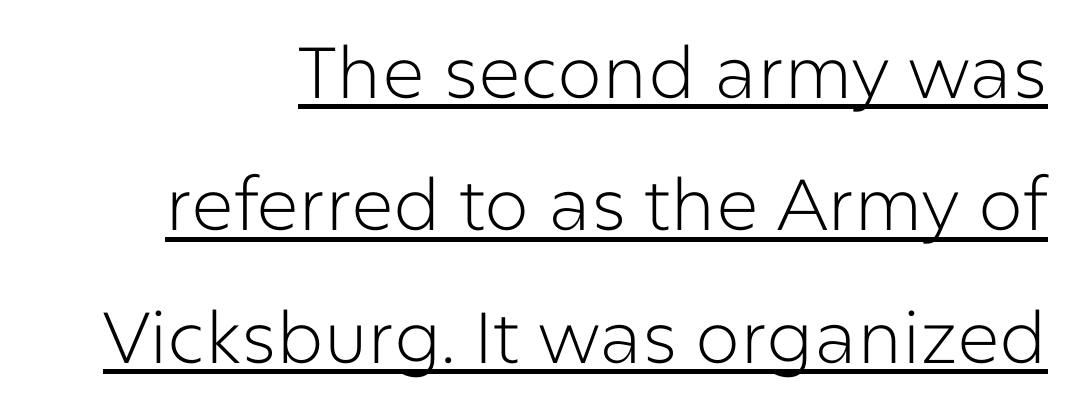
Ordinary non-slanted type is in use. The strokes are not fattened; the text isn't bold. Each letter keeps its own natural width here, so spacing adapts to shape. Quick note: underline on. Is this a sans? Yes — the strokes have no serifs. You could call the tracking neutral — neither tight nor loose.
